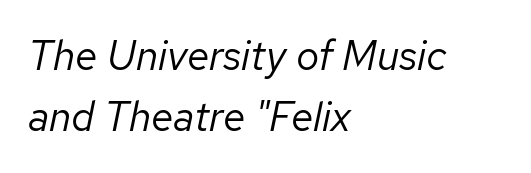
Q: Is the text bold? A: No.
Q: Is the text italic (slanted)? A: Yes, it leans right by about 12 degrees.
Q: Is the text underlined? A: No.
Q: How is the paragraph aligned? A: Left-aligned.
Q: Is the spacing between letters normal or unusually wide? A: Normal.
Q: Is the spacing between lines tight, normal or loose? A: Normal.
Q: Width (condensed, normal, or wide)? A: Normal.
Q: Stroke contrast? A: Low.
Q: x-height? A: Medium.
Q: Monospaced? A: No.
